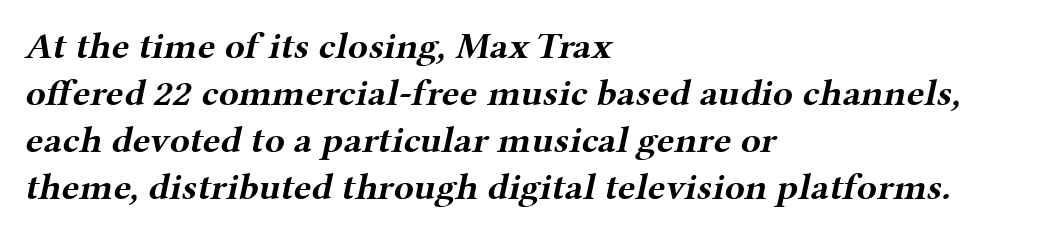
The image shows 37 px bold, wide serif type; set left-aligned, normal line spacing (1.27x), normal letter spacing, not underlined; medium stroke contrast and a medium x-height.
